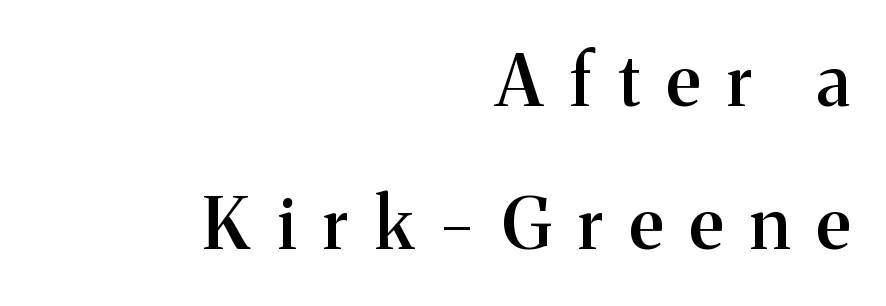
Q: Is the text bold? A: Semi-bold.
Q: Is the text italic (slanted)? A: No, it is upright.
Q: Is the typeface a serif or a sans-serif typeface? A: Serif.
Q: Is the text underlined? A: No.
Q: How is the paragraph aligned? A: Right-aligned.
Q: Is the spacing between letters normal or unusually wide? A: Unusually wide.
Q: Is the spacing between lines tight, normal or loose? A: Loose.
Q: Width (condensed, normal, or wide)? A: Normal.
Q: Stroke contrast? A: Medium.
Q: x-height? A: Medium.
Q: Monospaced? A: No.
